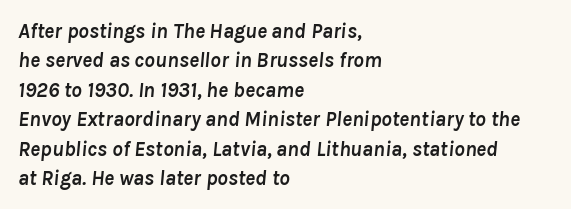
The compositor pushed each line to the left boundary. These words are printed bold, with thick strokes throughout. The lines sit at an ordinary, default distance from one another. A typesetter would mark this as italic. Descenders hang freely into open space. The horizontal fit of the characters is conventional and even.
